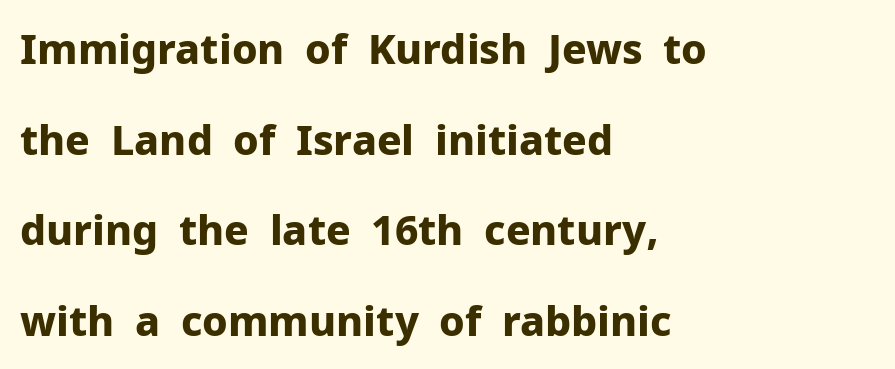
{"serif": "no", "italic": "no", "bold": "yes", "weight": "bold", "width": "normal", "stroke_contrast": "low", "x_height": "medium", "monospaced": "no", "underline": "no", "align": "left", "line_spacing": "loose", "line_spacing_ratio": 2.21, "letter_spacing": "normal", "letter_spacing_em": 0.0, "glyph_px": 41}
